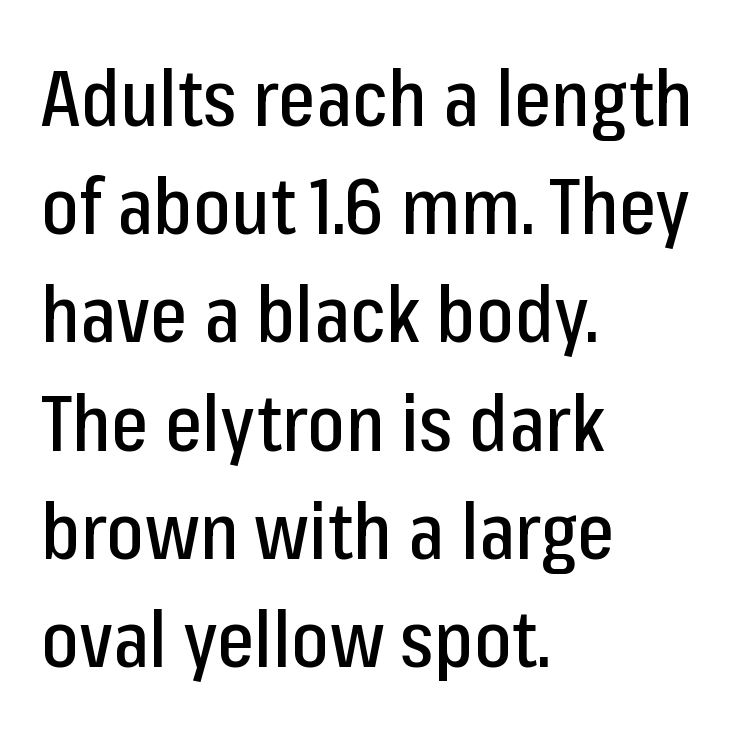
{"serif": "no", "italic": "no", "width": "condensed", "stroke_contrast": "low", "x_height": "medium", "monospaced": "no", "underline": "no", "align": "left", "line_spacing": "normal", "line_spacing_ratio": 1.37, "letter_spacing": "normal", "letter_spacing_em": 0.0, "glyph_px": 79}
